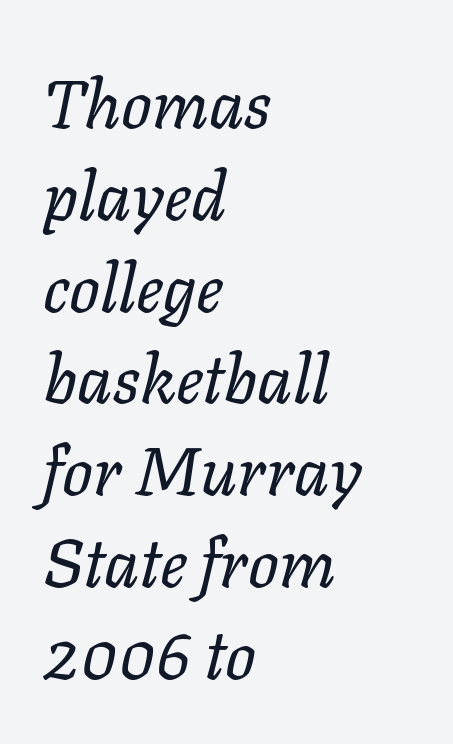
Is the stroke heavy? The answer is a plain regular-or-lighter. Is the block centered? No — it sits flush against the left margin. Character widths vary here, with narrow letters taking less room than wide ones. The gaps between neighbouring characters are ordinary and unremarkable. Lines of text with bare space underneath.
